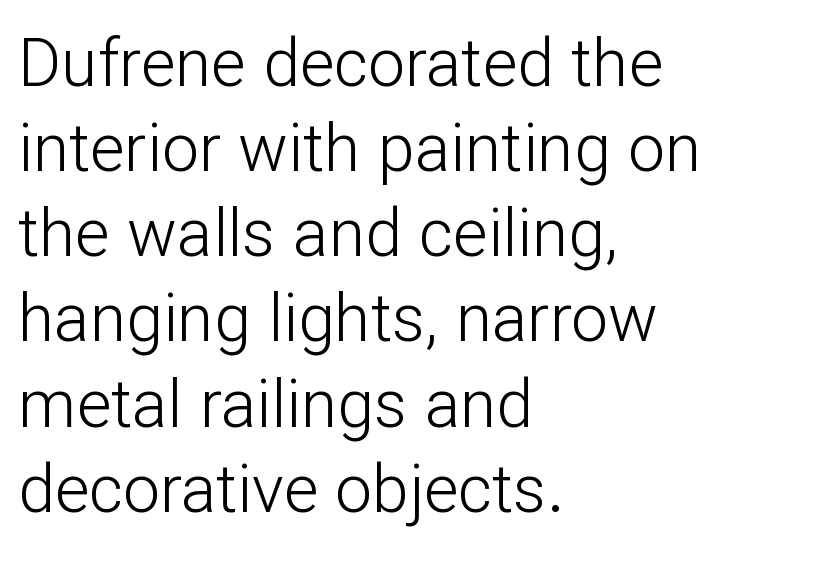
Is there much room between lines? A standard amount, neither cramped nor airy. Varying glyph widths throughout — classic text-font behaviour. The typesetter chose a ragged-right arrangement here. The lettering stays uniformly vertical, giving the passage a roman look. This is not heavy type; no bold has been used. Check under the words: just untouched page.
